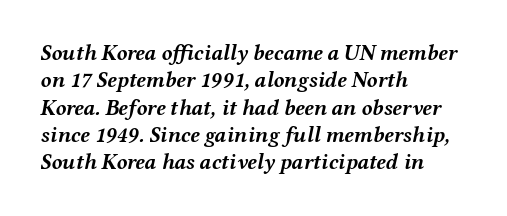
{"italic": "yes", "lean": "right", "slant_degrees": 12, "bold": "yes", "underline": "no", "align": "left", "line_spacing_ratio": 1.24, "letter_spacing": "normal", "letter_spacing_em": 0.0, "glyph_px": 22}
